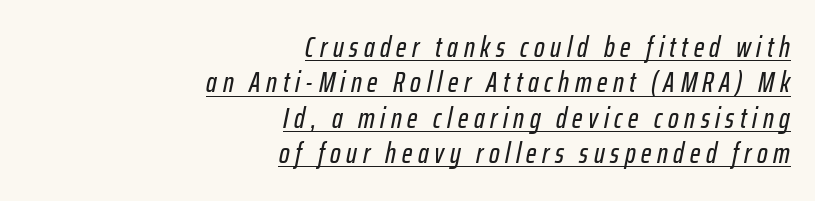
The image shows 28 px condensed type, italic (leaning right); set right-aligned, normal line spacing (1.26x), unusually wide letter spacing (+0.2 em), underlined; low stroke contrast and a medium x-height.
